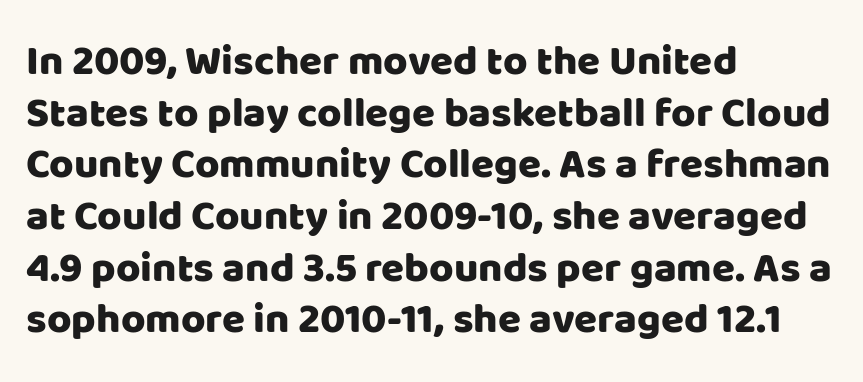
{"serif": "no", "italic": "no", "width": "normal", "stroke_contrast": "low", "x_height": "large", "monospaced": "no", "underline": "no", "align": "left", "line_spacing_ratio": 1.23, "letter_spacing": "normal", "letter_spacing_em": 0.0, "glyph_px": 42}
